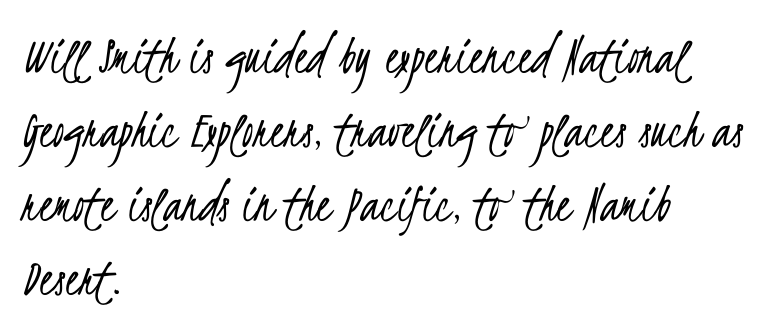
Leading matches the norm, producing a regular column. The lines in this sample share a left origin and differ only in where they stop. No feet cap the strokes, marking this as sans-serif type. Ink coverage per letter is moderate at most. Honestly, there is no underline to notice here at all. Note the varied advance widths — an 'i' is clearly narrower than an 'm'.
